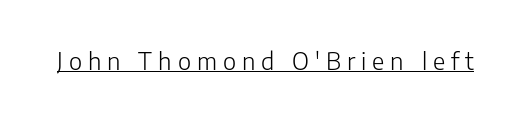
Students, note that the glyphs here are deliberately spaced far apart. Emphasis is given by a line drawn under the lettering. The typesetting does not lean heavy: it is not bold. The letters stand upright; this is a roman face.
